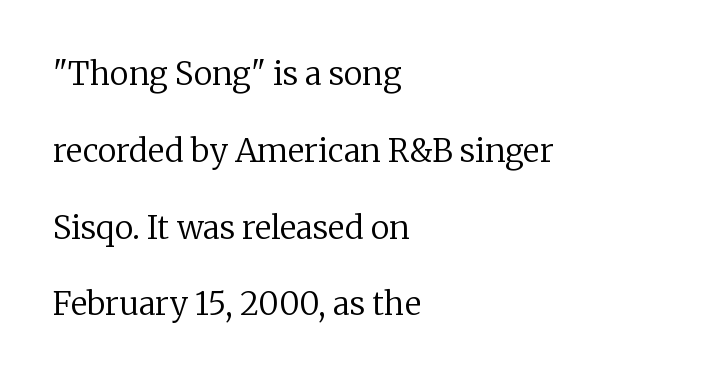
Q: Is the text bold? A: No.
Q: Is the text italic (slanted)? A: No, it is upright.
Q: Is the typeface a serif or a sans-serif typeface? A: Serif.
Q: Is the text underlined? A: No.
Q: How is the paragraph aligned? A: Left-aligned.
Q: Is the spacing between letters normal or unusually wide? A: Normal.
Q: Is the spacing between lines tight, normal or loose? A: Loose.
Q: Width (condensed, normal, or wide)? A: Normal.
Q: Stroke contrast? A: Low.
Q: x-height? A: Medium.
Q: Monospaced? A: No.
